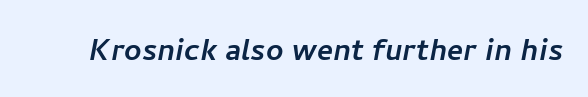
{"serif": "no", "width": "normal", "stroke_contrast": "low", "x_height": "medium", "monospaced": "no", "underline": "no", "letter_spacing": "normal", "letter_spacing_em": 0.0, "glyph_px": 38}
